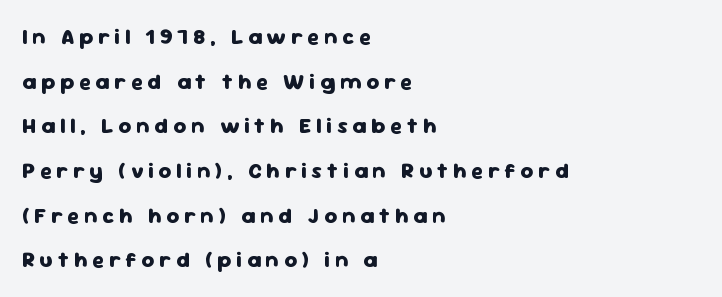
Q: Is the text bold? A: Yes.
Q: Is the text italic (slanted)? A: No, it is upright.
Q: Is the text underlined? A: No.
Q: How is the paragraph aligned? A: Left-aligned.
Q: Is the spacing between letters normal or unusually wide? A: Unusually wide.
Q: Is the spacing between lines tight, normal or loose? A: Loose.
